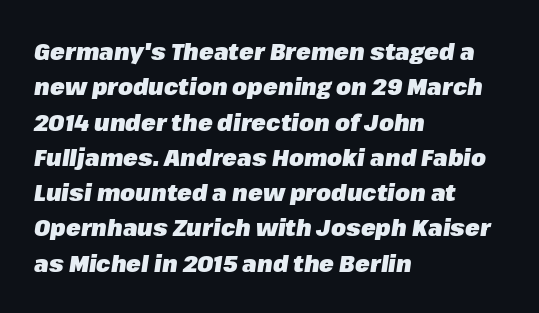
The line-height multiplier appears to be the usual default. This rendering features lettering with no underline. A full-strength bold gives these letters their thick strokes. Words appear dense and cohesive because spacing is normal. In CSS terms this would be text-align: left.
